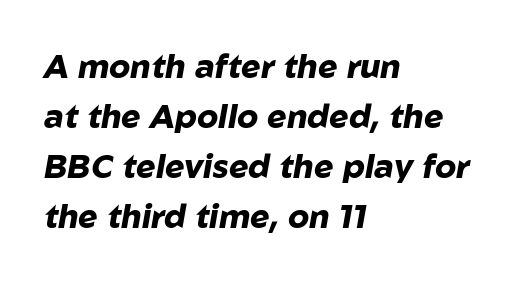
{"italic": "yes", "lean": "right", "slant_degrees": 10, "bold": "yes", "weight": "heavy", "width": "normal", "stroke_contrast": "low", "x_height": "medium", "monospaced": "no", "underline": "no", "align": "left", "line_spacing": "normal", "line_spacing_ratio": 1.52, "letter_spacing": "normal", "letter_spacing_em": 0.0, "glyph_px": 33}
